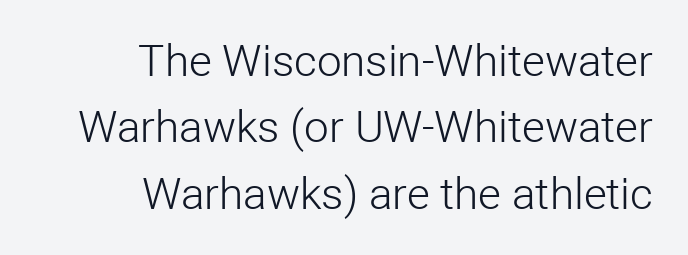
Q: Is the text bold? A: No.
Q: Is the text italic (slanted)? A: No, it is upright.
Q: Is the typeface a serif or a sans-serif typeface? A: Sans-serif.
Q: Is the text underlined? A: No.
Q: How is the paragraph aligned? A: Right-aligned.
Q: Is the spacing between letters normal or unusually wide? A: Normal.
Q: Is the spacing between lines tight, normal or loose? A: Normal.
Q: Width (condensed, normal, or wide)? A: Normal.
Q: Stroke contrast? A: Low.
Q: x-height? A: Medium.
Q: Monospaced? A: No.
